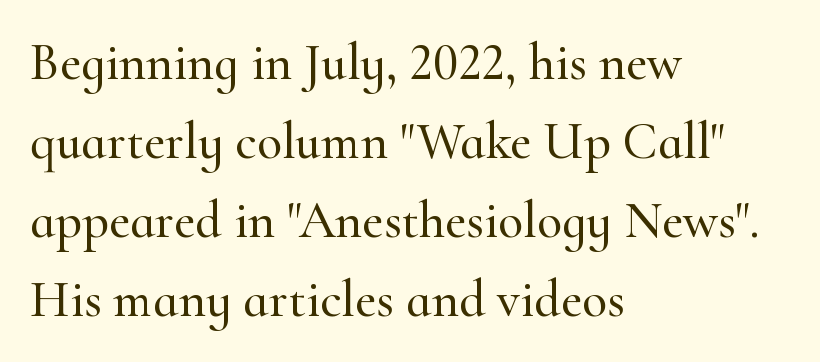
Which margin do the lines hug? The left one — the right edge is uneven. Regarding serifs, this sample has them. The passage shown is typed in a proportional face where columns would drift. Regular leading. No word sits above an underline.
